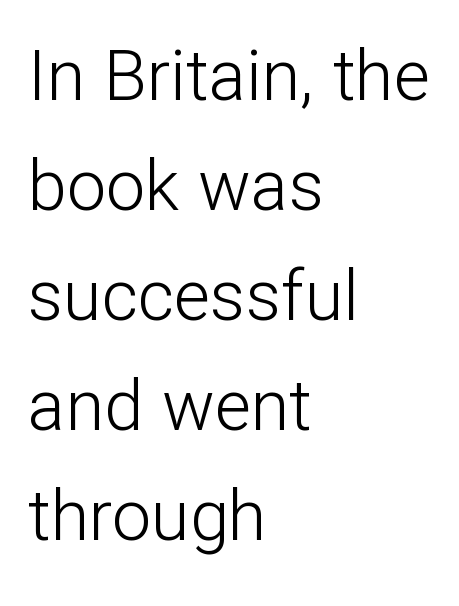
The rows are spaced the way most documents space them. This sample uses plain, unmodified letter spacing. Ascenders rise straight up at ninety degrees. The type family on display is of the sans-serif kind.
